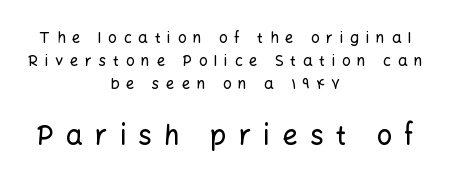
Which chunk is bigger? The second one — the bottom block dwarfs the top. The type sits square on the baseline with zero lean. Horizontal bands of white between lines are of average thickness. The type is letterspaced generously, with wide tracking.
